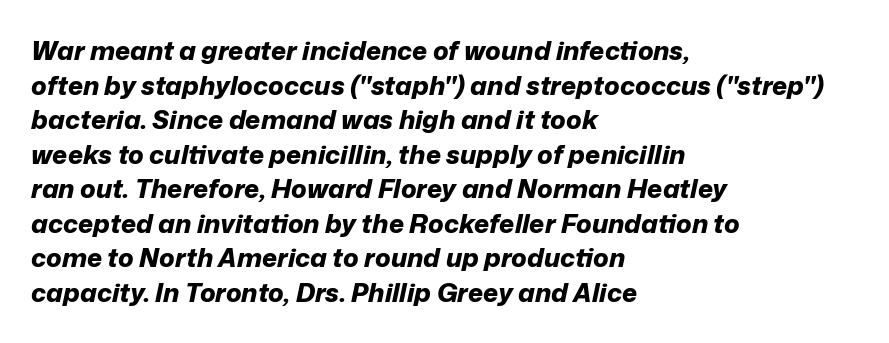
The image shows 26 px bold type, italic (leaning right); set left-aligned, normal line spacing (1.33x), normal letter spacing, not underlined.
